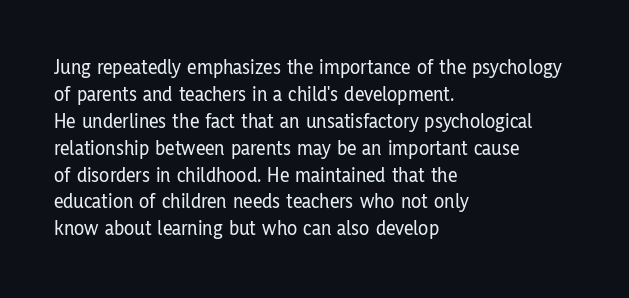
The image shows 21 px text type, upright; set left-aligned, normal line spacing (1.28x), normal letter spacing, not underlined.
